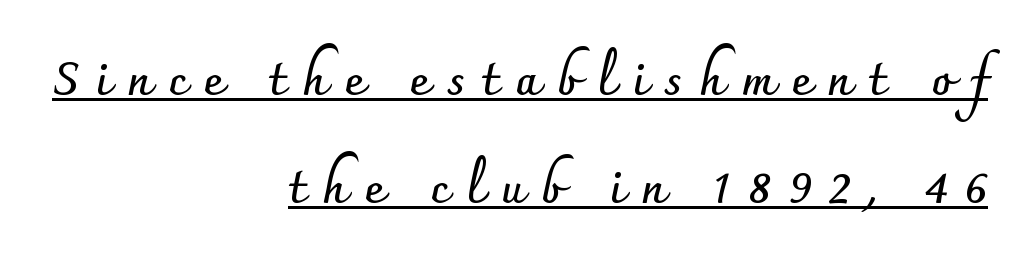
Q: Is the text bold? A: Yes.
Q: Is the text italic (slanted)? A: Yes.
Q: Is the typeface a serif or a sans-serif typeface? A: Sans-serif.
Q: Is the text underlined? A: Yes.
Q: How is the paragraph aligned? A: Right-aligned.
Q: Is the spacing between letters normal or unusually wide? A: Unusually wide.
Q: Is the spacing between lines tight, normal or loose? A: Loose.
Q: Width (condensed, normal, or wide)? A: Normal.
Q: Stroke contrast? A: Low.
Q: x-height? A: Small.
Q: Monospaced? A: No.
